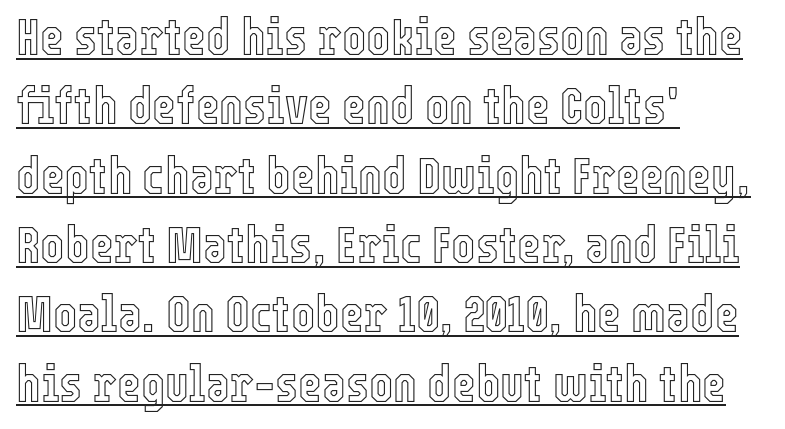
The image shows 51 px condensed type, upright; set left-aligned, normal line spacing (1.36x), normal letter spacing, underlined; a medium x-height.
